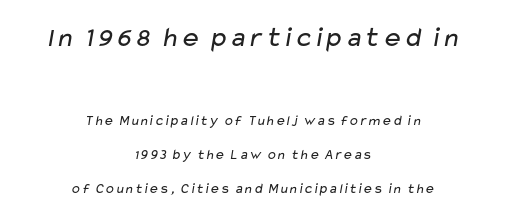
Q: Is the text bold? A: No.
Q: Is the typeface a serif or a sans-serif typeface? A: Sans-serif.
Q: Is the text underlined? A: No.
Q: How is the paragraph aligned? A: Centered.
Q: Is the spacing between letters normal or unusually wide? A: Normal.
Q: Is the spacing between lines tight, normal or loose? A: Loose.
Q: Which block of text is set in a larger size, the first (top) or the second (bottom)? A: The first (top) one.
Q: Width (condensed, normal, or wide)? A: Wide.
Q: Stroke contrast? A: Low.
Q: x-height? A: Medium.
Q: Monospaced? A: No.
